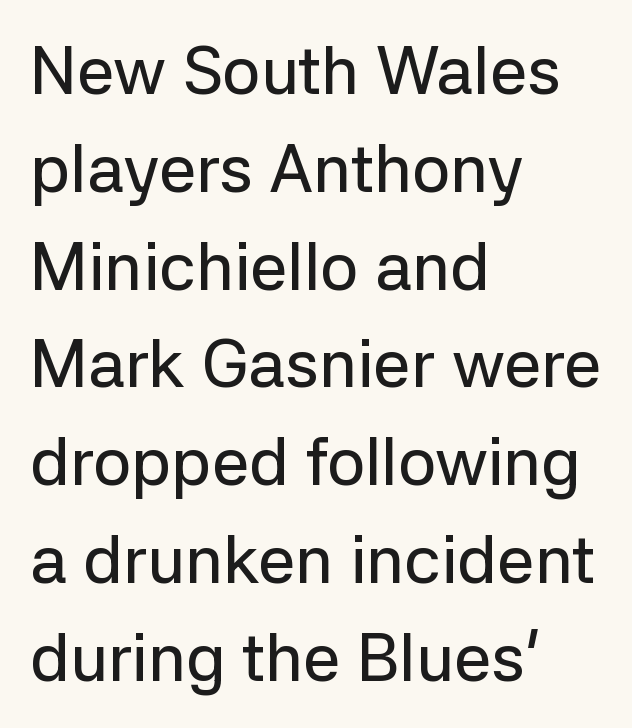
{"serif": "no", "italic": "no", "width": "normal", "stroke_contrast": "low", "x_height": "medium", "monospaced": "no", "underline": "no", "align": "left", "line_spacing": "normal", "line_spacing_ratio": 1.46, "letter_spacing": "normal", "letter_spacing_em": 0.0, "glyph_px": 67}
